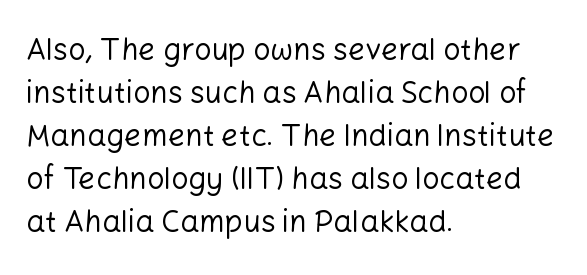
Q: Is the text bold? A: No.
Q: Is the text italic (slanted)? A: No, it is upright.
Q: Is the typeface a serif or a sans-serif typeface? A: Sans-serif.
Q: Is the text underlined? A: No.
Q: How is the paragraph aligned? A: Left-aligned.
Q: Is the spacing between letters normal or unusually wide? A: Normal.
Q: Is the spacing between lines tight, normal or loose? A: Normal.
Q: Width (condensed, normal, or wide)? A: Normal.
Q: Stroke contrast? A: Low.
Q: x-height? A: Medium.
Q: Monospaced? A: No.
